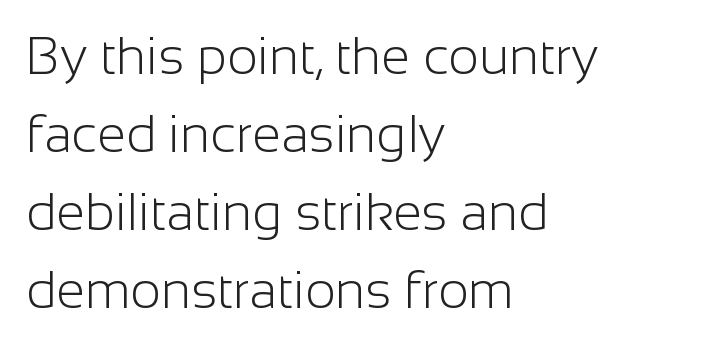
The image shows 52 px light sans-serif type, upright; set left-aligned, normal line spacing (1.5x), normal letter spacing, not underlined; low stroke contrast and a medium x-height.
